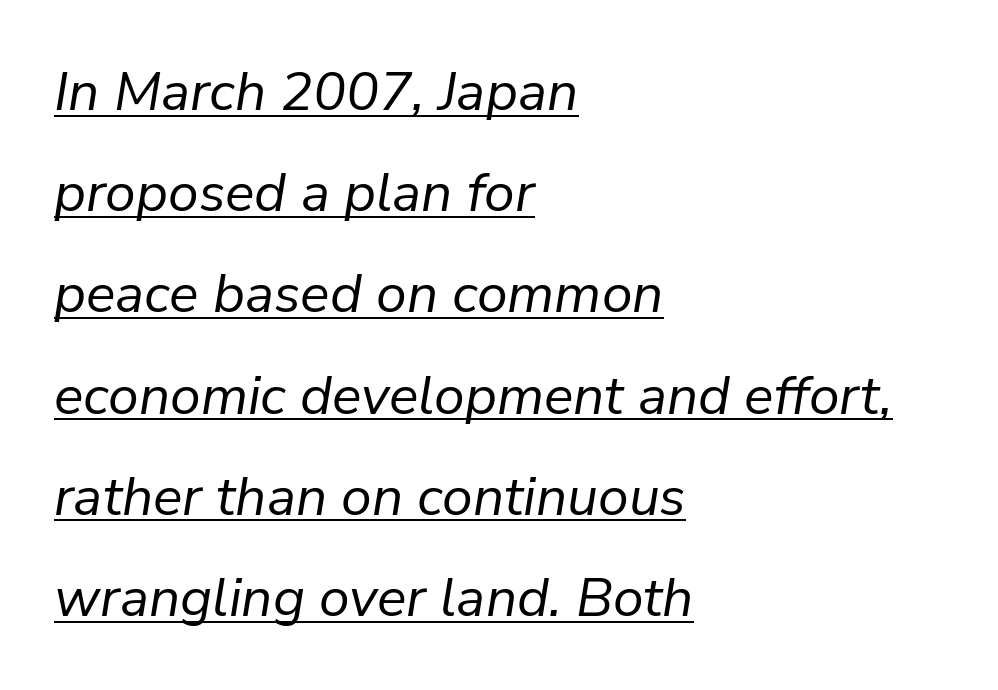
Tracking here is standard; glyphs follow each other at the usual distance. Is the type slanted? Yes — the strokes lean at a clear angle. Caption: multi-line text, flush left, ragged right. Here the designer chose a conventional face with non-uniform glyph widths.
